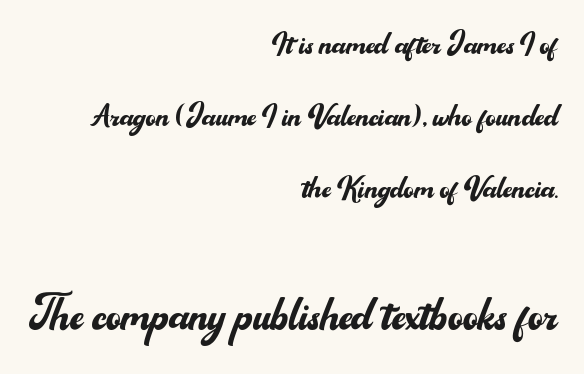
{"serif": "no", "bold": "no", "weight": "regular", "width": "normal", "stroke_contrast": "medium", "x_height": "small", "monospaced": "no", "underline": "no", "align": "right", "line_spacing_ratio": 1.85, "letter_spacing": "normal", "letter_spacing_em": 0.0, "larger_block": "second", "size_ratio": 1.49, "glyph_px": 58}
